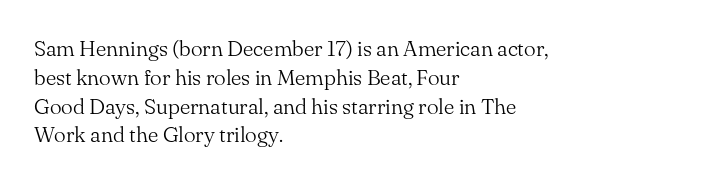
No extra ink here — the face is not bold. The ragged edge is on the right, which tells us the setting is flush left. Decoration check: the copy has no underline. Between one letter and the next there's only the usual sliver of space. No italicization has been applied; the sample stays upright. Successive baselines arrive at the customary interval.
